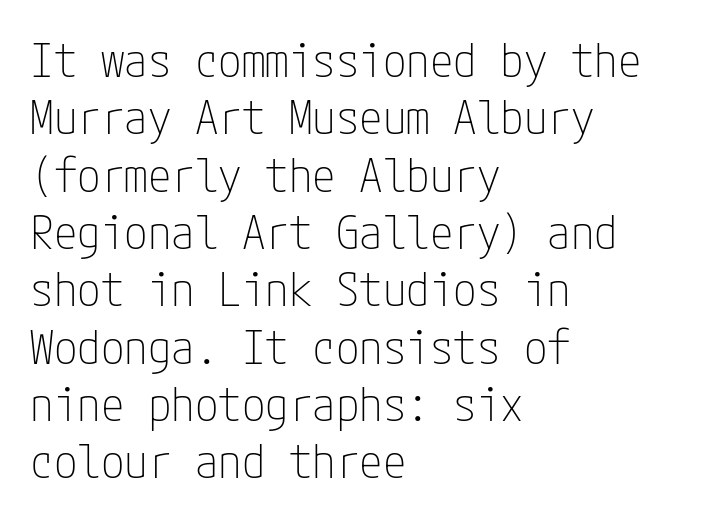
{"serif": "no", "italic": "no", "bold": "no", "weight": "thin", "width": "condensed", "stroke_contrast": "low", "x_height": "medium", "underline": "no", "align": "left", "line_spacing_ratio": 1.22, "letter_spacing": "normal", "letter_spacing_em": 0.0, "glyph_px": 47}
